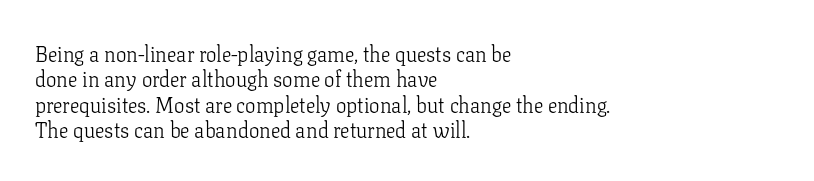
{"italic": "no", "bold": "no", "underline": "no", "align": "left", "line_spacing_ratio": 1.21, "letter_spacing": "normal", "letter_spacing_em": 0.0, "glyph_px": 21}
